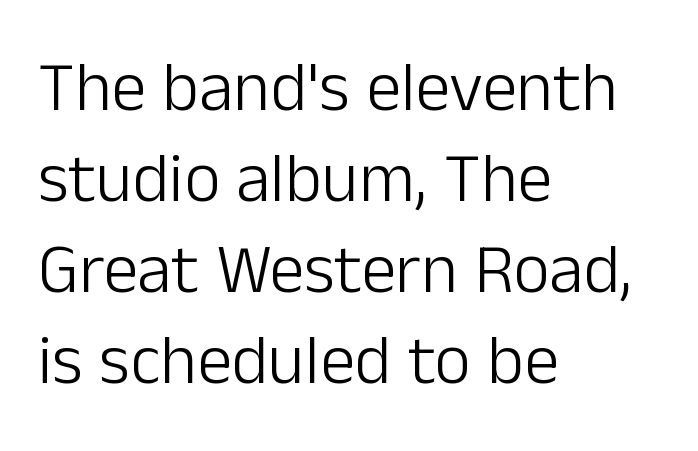
{"serif": "no", "italic": "no", "bold": "no", "weight": "light", "width": "normal", "stroke_contrast": "low", "x_height": "medium", "monospaced": "no", "underline": "no", "align": "left", "line_spacing": "normal", "line_spacing_ratio": 1.3, "letter_spacing": "normal", "letter_spacing_em": 0.0, "glyph_px": 70}
